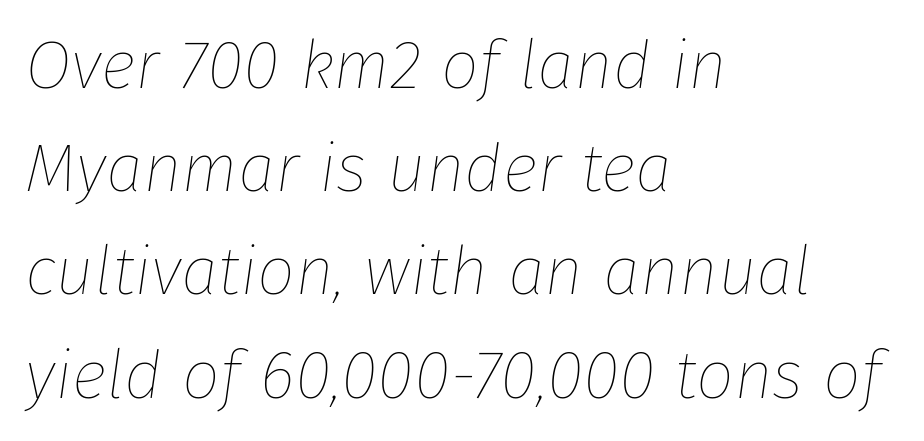
The passage shown is not bold in any degree. Horizontal bands of white between lines are of average thickness. Compared with ordinary roman type, these characters are visibly tilted. Compared with typical body copy, the letter spacing here is the same. You could not count columns in this text — the font is proportionally spaced. Compared with a centered layout, this one pins lines to the left instead.
